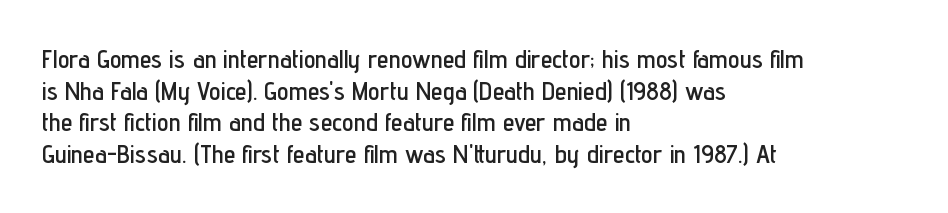
The lettering stays uniformly vertical, giving the passage a roman look. The baseline area is clear. The setting favours the left margin, as ordinary paragraphs usually do. These lines keep a tight, regular rhythm from letter to letter.
